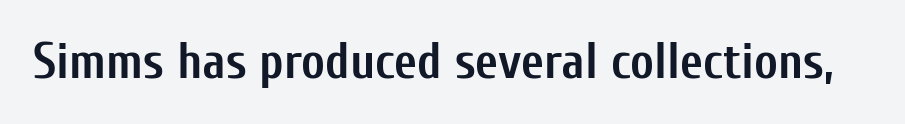
The image shows 50 px semibold, condensed sans-serif type, upright; set normal letter spacing, not underlined; low stroke contrast and a medium x-height.
